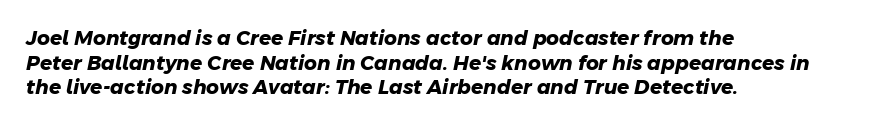
{"bold": "yes", "underline": "no", "align": "left", "line_spacing_ratio": 1.23, "letter_spacing": "normal", "letter_spacing_em": 0.0, "glyph_px": 20}
